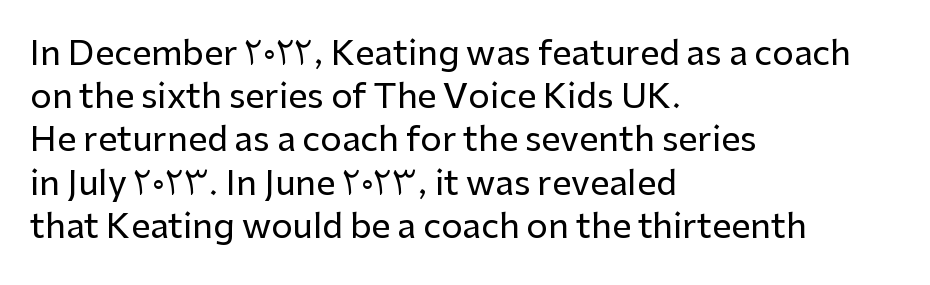
The image shows 34 px sans-serif type, upright; set left-aligned, normal line spacing (1.27x), normal letter spacing, not underlined; low stroke contrast and a medium x-height.
